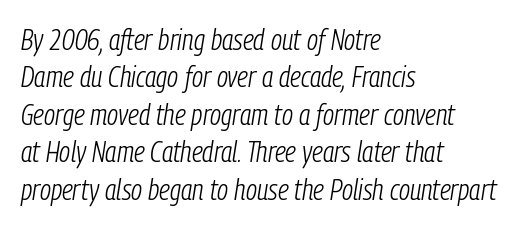
Each row of text sits above clean, open space. A student would call this left alignment; a typographer would say flush left, rag right. Caption: face not bold, strokes unweighted. This rendering leaves character spacing at its baseline value. The glyphs look as if they've been sheared to an angle.
